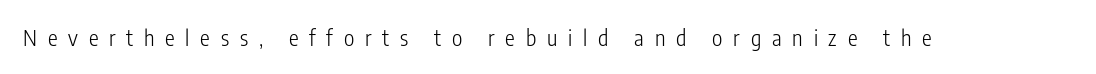
Q: Is the text bold? A: No.
Q: Is the text italic (slanted)? A: No, it is upright.
Q: Is the text underlined? A: No.
Q: Is the spacing between letters normal or unusually wide? A: Unusually wide.
